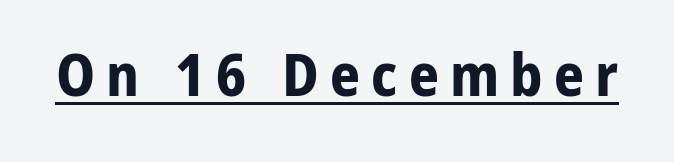
The image shows 59 px bold sans-serif type, upright; set underlined; low stroke contrast and a medium x-height.
